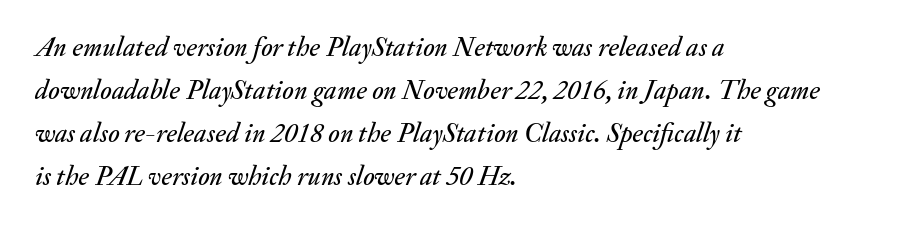
{"italic": "yes", "lean": "right", "slant_degrees": 20, "underline": "no", "align": "left", "line_spacing": "normal", "line_spacing_ratio": 1.59, "letter_spacing": "normal", "letter_spacing_em": 0.0, "glyph_px": 27}
